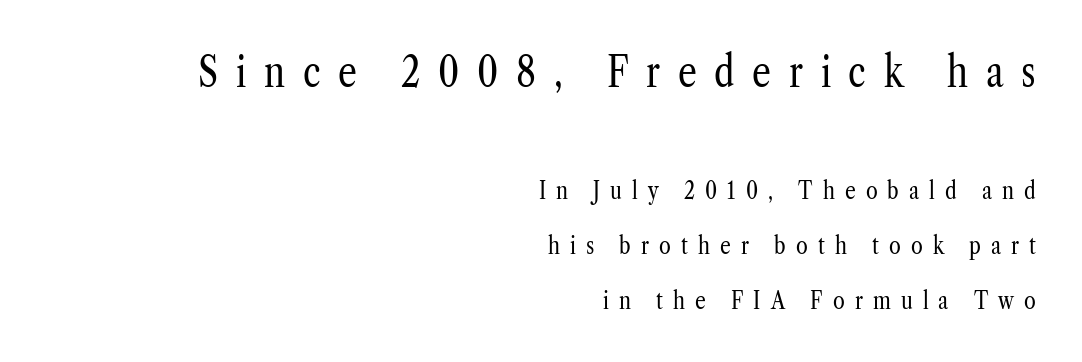
The image shows 42 px regular-weight, condensed serif type, upright; set right-aligned, loose line spacing (2.28x), unusually wide letter spacing (+0.42 em), not underlined; the first (top) block is 1.75x larger; low stroke contrast and a medium x-height.
